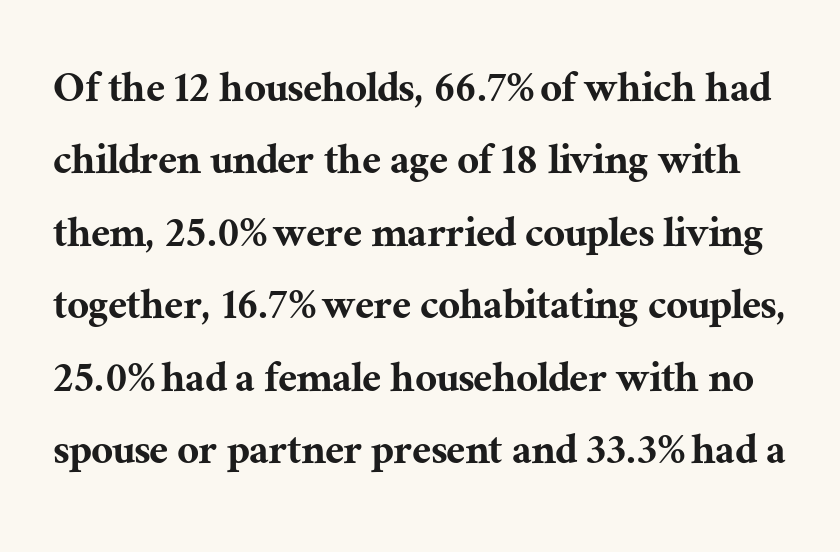
Q: Is the text italic (slanted)? A: No, it is upright.
Q: Is the typeface a serif or a sans-serif typeface? A: Serif.
Q: Is the text underlined? A: No.
Q: Is the spacing between letters normal or unusually wide? A: Normal.
Q: Is the spacing between lines tight, normal or loose? A: Normal.
Q: Width (condensed, normal, or wide)? A: Normal.
Q: Stroke contrast? A: Medium.
Q: x-height? A: Medium.
Q: Monospaced? A: No.
